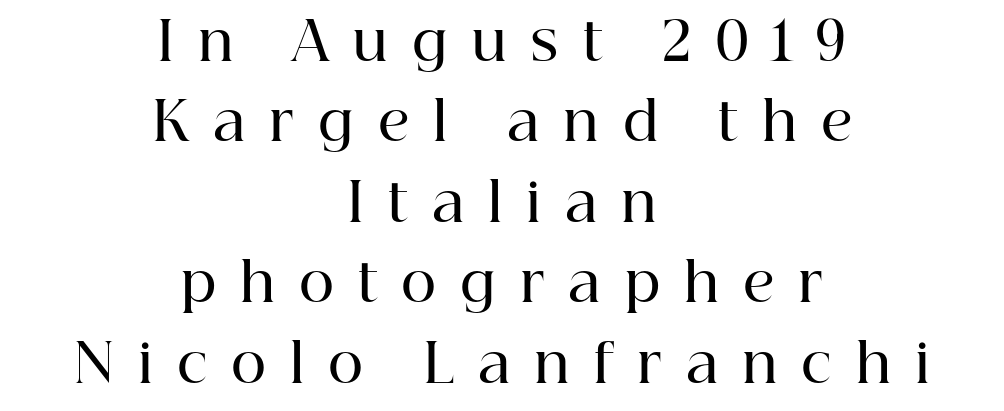
Q: Is the text bold? A: Semi-bold.
Q: Is the text italic (slanted)? A: No, it is upright.
Q: Is the typeface a serif or a sans-serif typeface? A: Serif.
Q: Is the text underlined? A: No.
Q: How is the paragraph aligned? A: Centered.
Q: Is the spacing between letters normal or unusually wide? A: Unusually wide.
Q: Is the spacing between lines tight, normal or loose? A: Normal.
Q: Width (condensed, normal, or wide)? A: Normal.
Q: Stroke contrast? A: High.
Q: x-height? A: Medium.
Q: Monospaced? A: No.
